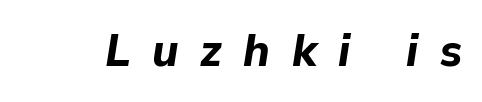
{"italic": "yes", "lean": "right", "slant_degrees": 9, "bold": "yes", "weight": "bold", "width": "normal", "stroke_contrast": "low", "x_height": "medium", "monospaced": "no", "underline": "no", "letter_spacing": "wide", "letter_spacing_em": 0.48, "glyph_px": 45}
